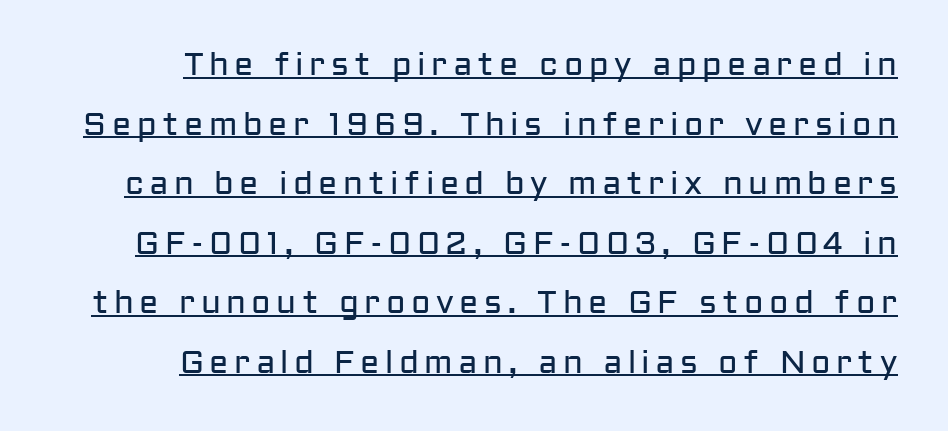
This rendering employs a face without finishing strokes, i.e., a sans-serif. The letterforms sit at book weight or below. The passage is arranged like a letterhead date or caption credit — flush right. Nope, not italic — everything's standing straight. The sample's only ornament is a line tracing under the words. Here the designer chose a conventional face with non-uniform glyph widths.
